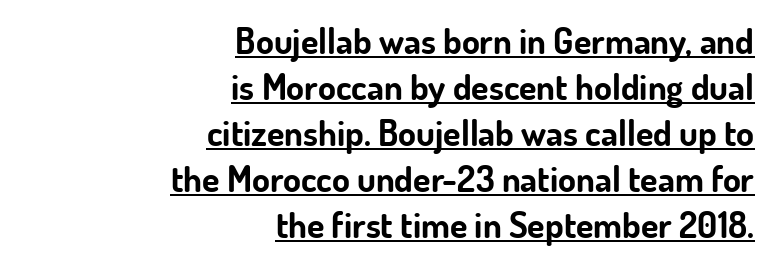
A rule runs beneath these lines of type. Stroke terminals: plain, sans-serif. Strong, thick strokes mark this as bold type. The horizontal fit of the characters is conventional and even. One glance says typical: line gaps are just what's usual. Right-aligned paragraph, ragged on the left.
